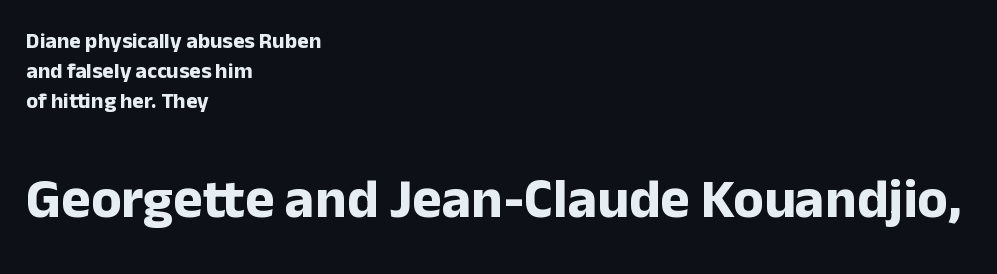
Q: Is the text bold? A: Yes.
Q: Is the text italic (slanted)? A: No, it is upright.
Q: Is the typeface a serif or a sans-serif typeface? A: Sans-serif.
Q: Is the text underlined? A: No.
Q: How is the paragraph aligned? A: Left-aligned.
Q: Is the spacing between letters normal or unusually wide? A: Normal.
Q: Is the spacing between lines tight, normal or loose? A: Normal.
Q: Which block of text is set in a larger size, the first (top) or the second (bottom)? A: The second (bottom) one.
Q: Width (condensed, normal, or wide)? A: Normal.
Q: Stroke contrast? A: Low.
Q: x-height? A: Medium.
Q: Monospaced? A: No.
